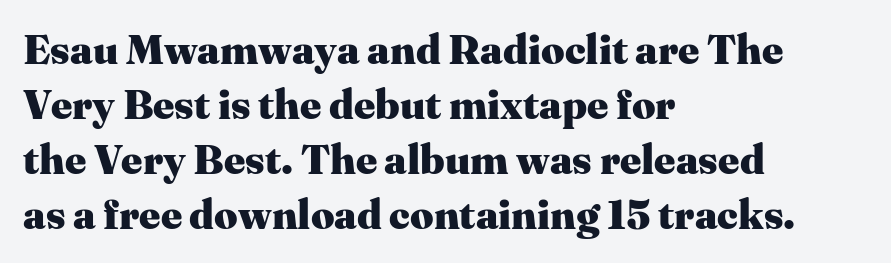
The image shows 41 px heavy serif type, upright; set left-aligned, normal line spacing (1.34x), normal letter spacing, not underlined; medium stroke contrast and a medium x-height.
